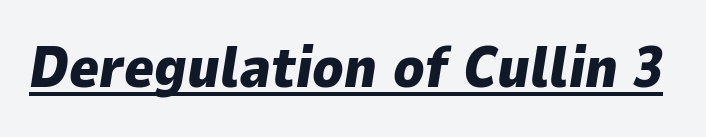
{"italic": "yes", "lean": "right", "slant_degrees": 9, "bold": "yes", "weight": "heavy", "width": "normal", "stroke_contrast": "low", "x_height": "medium", "monospaced": "no", "underline": "yes", "letter_spacing": "normal", "letter_spacing_em": 0.0, "glyph_px": 57}
